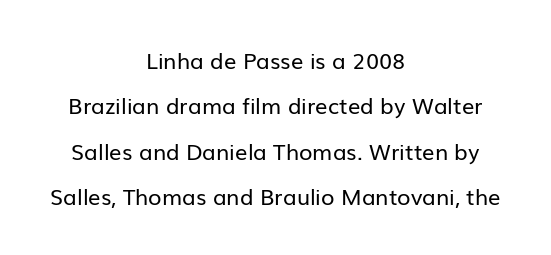
The image shows 22 px text type, upright; set centered, loose line spacing (2.06x), normal letter spacing, not underlined.
